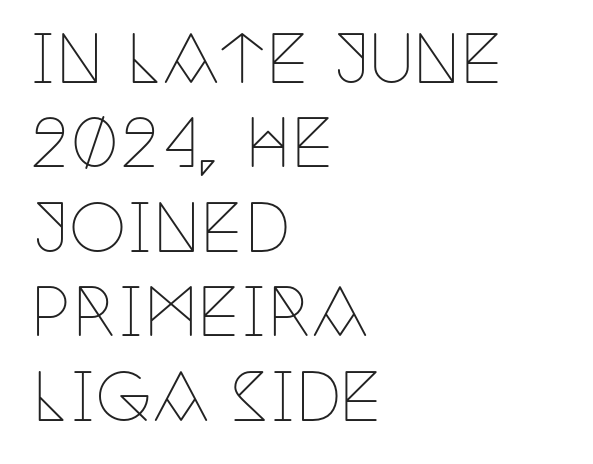
A light-to-regular cut is what we see here. Style check: upright. Anything drawn beneath the words? Only blank space. A normal amount of white space separates one row of letters from the next. A student would call this left alignment; a typographer would say flush left, rag right.
